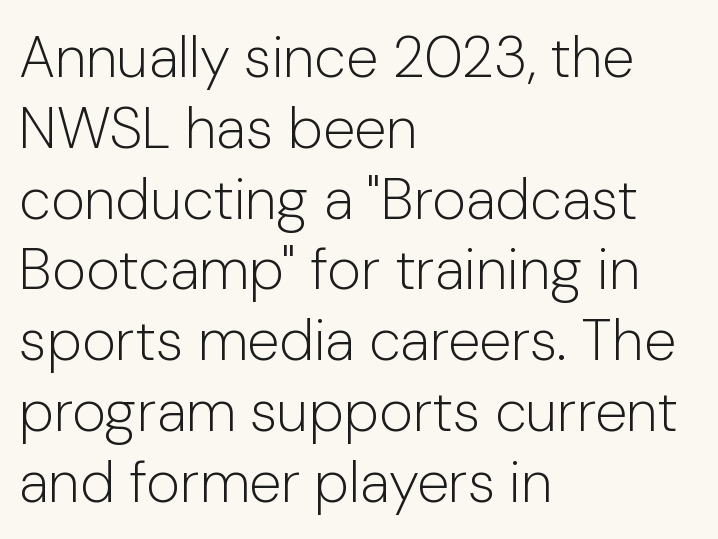
This rendering employs a face without finishing strokes, i.e., a sans-serif. Only glyphs here, with clear space below each row. Reading down the block, your eye returns to a fixed left position each line. Here the glyphs are tracked normally, forming tight word shapes. Nothing heavy about these letters — not bold at all.
